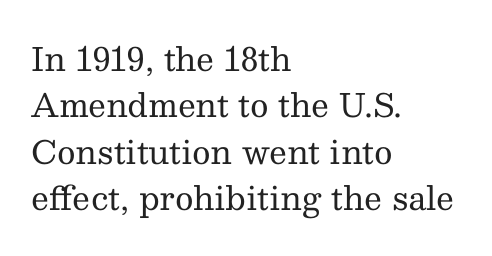
{"serif": "yes", "italic": "no", "bold": "no", "weight": "regular", "width": "normal", "stroke_contrast": "medium", "x_height": "medium", "monospaced": "no", "underline": "no", "align": "left", "line_spacing": "normal", "line_spacing_ratio": 1.45, "letter_spacing": "normal", "letter_spacing_em": 0.0, "glyph_px": 32}
